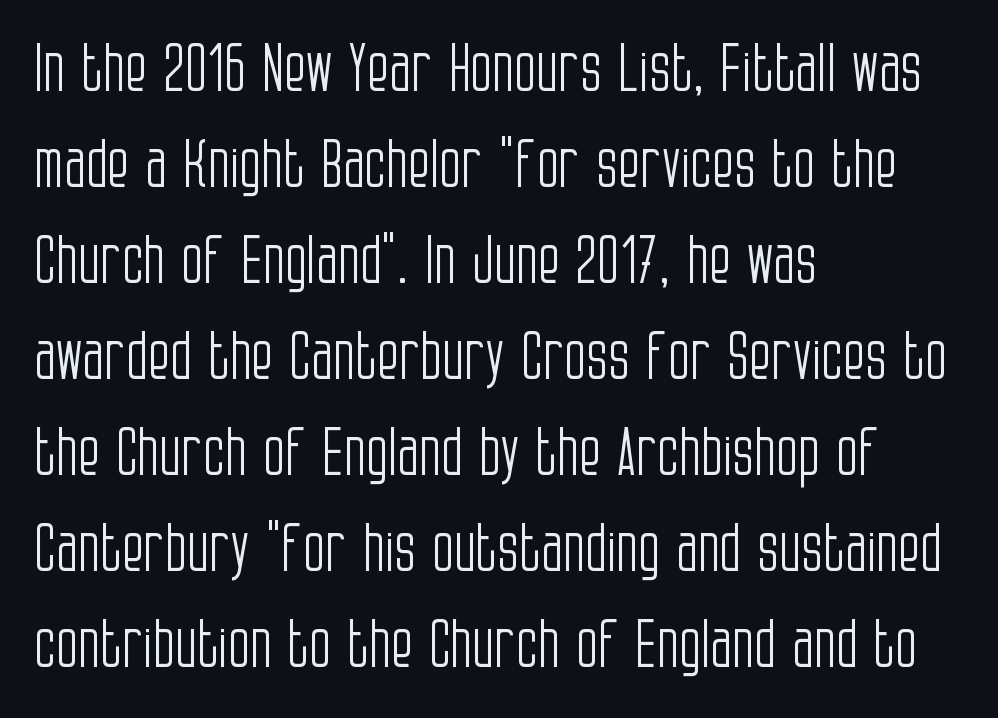
The image shows 64 px light, condensed sans-serif type, upright; set left-aligned, normal line spacing (1.5x), normal letter spacing, not underlined; low stroke contrast and a large x-height.
